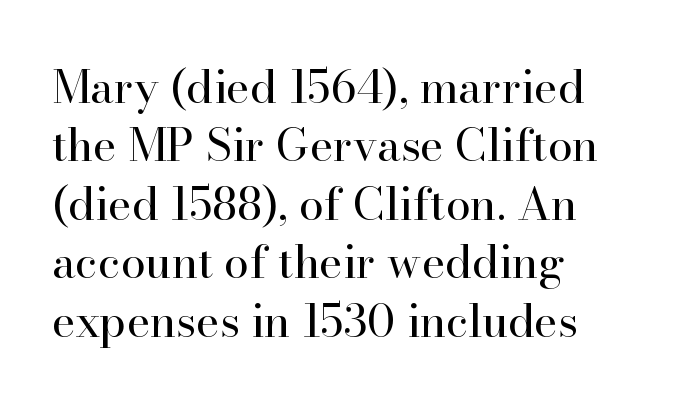
Q: Is the text bold? A: No.
Q: Is the text italic (slanted)? A: No, it is upright.
Q: Is the typeface a serif or a sans-serif typeface? A: Serif.
Q: Is the text underlined? A: No.
Q: How is the paragraph aligned? A: Left-aligned.
Q: Is the spacing between letters normal or unusually wide? A: Normal.
Q: Is the spacing between lines tight, normal or loose? A: Normal.
Q: Width (condensed, normal, or wide)? A: Normal.
Q: Stroke contrast? A: High.
Q: x-height? A: Small.
Q: Monospaced? A: No.
